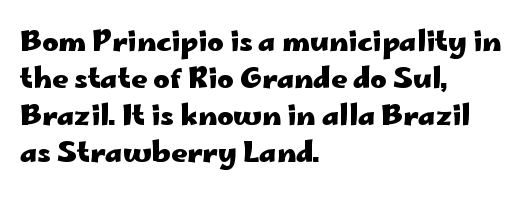
Does extra space separate the letters? No, they use regular spacing. Heft: maximum for text — a bold. A bare baseline throughout the passage. Proportional: the letters do not fall into vertical columns. Caption: multi-line text, flush left, ragged right. The leading is moderate, giving the passage an even texture.
